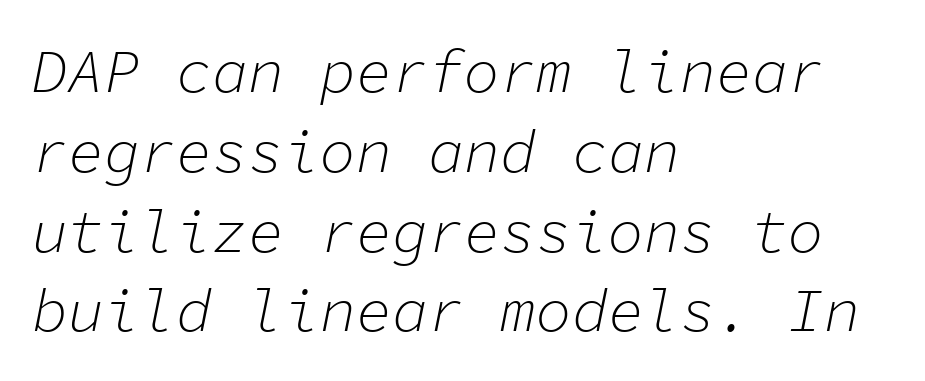
Every character here occupies the same horizontal width, giving the sample a typewriter-like rhythm. The setting favours the left margin, as ordinary paragraphs usually do. The space between consecutive lines is moderate. How are the letters spaced? Ordinarily, with no added tracking. No chunkiness to these letters — they're not bold.
